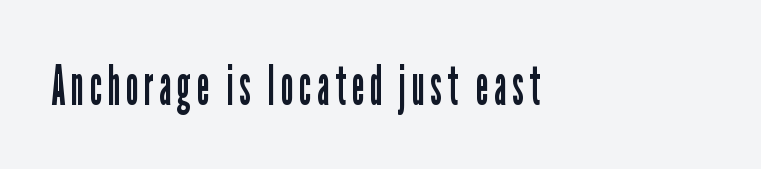
{"serif": "no", "italic": "no", "bold": "no", "weight": "regular", "width": "condensed", "stroke_contrast": "low", "x_height": "medium", "monospaced": "no", "underline": "no", "align": "left", "glyph_px": 55}
